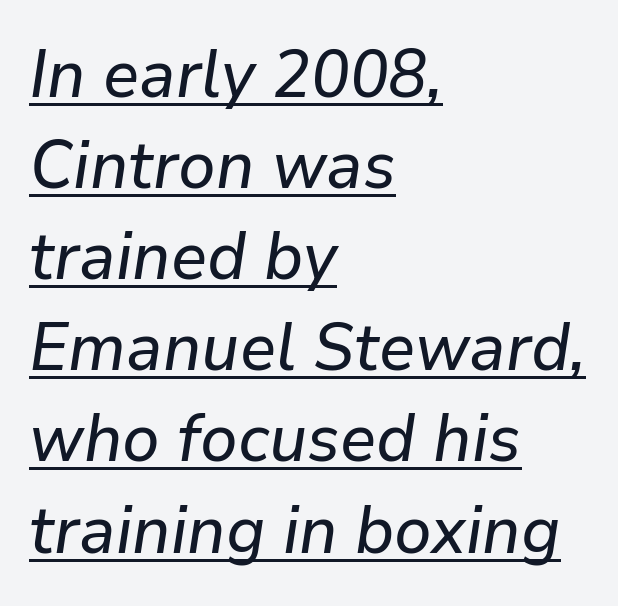
{"italic": "yes", "lean": "right", "slant_degrees": 9, "width": "normal", "stroke_contrast": "low", "x_height": "medium", "monospaced": "no", "underline": "yes", "align": "left", "line_spacing": "normal", "line_spacing_ratio": 1.36, "letter_spacing": "normal", "letter_spacing_em": 0.0, "glyph_px": 67}
